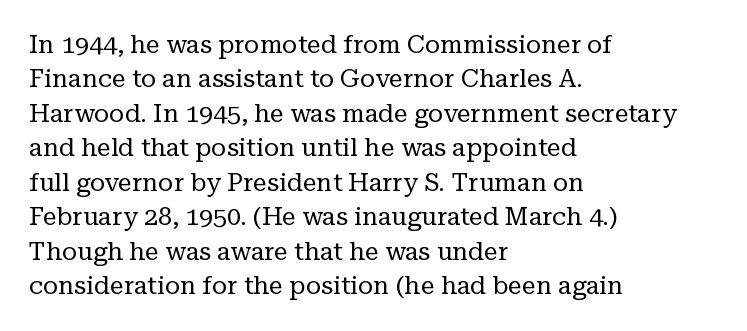
Spacing between characters is what you'd get straight out of the box. The passage shown is not underscored anywhere. The lines in this sample share a left origin and differ only in where they stop. The lines sit at an ordinary, default distance from one another. Is the type heavy? It reads as light-to-regular instead.
